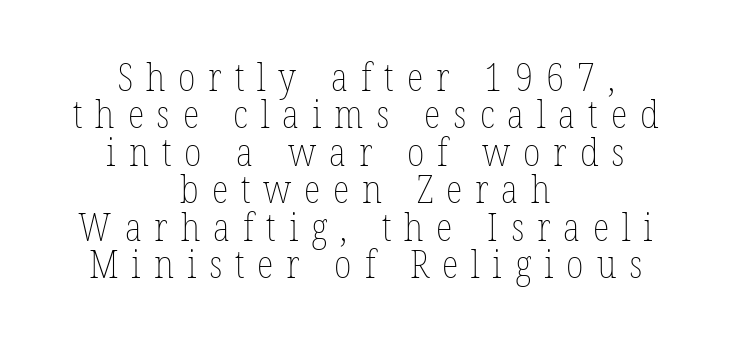
The image shows 39 px thin, condensed type, upright; set centered, tight line spacing (0.96x), unusually wide letter spacing (+0.33 em), not underlined; low stroke contrast and a medium x-height.
